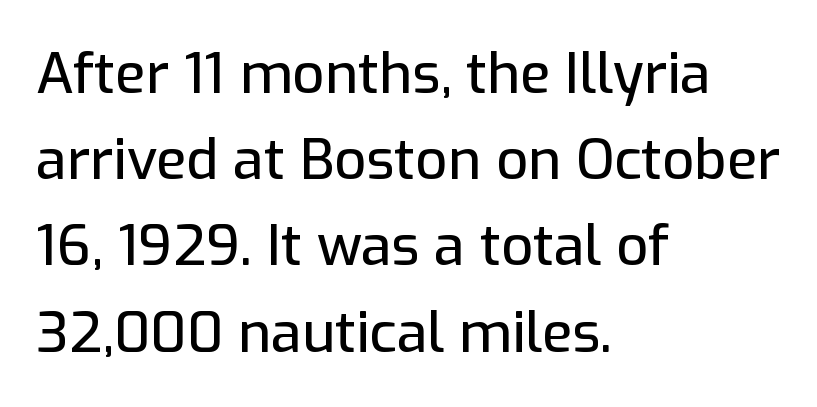
The image shows 56 px sans-serif type, upright; set left-aligned, normal line spacing (1.54x), normal letter spacing, not underlined; low stroke contrast and a medium x-height.
